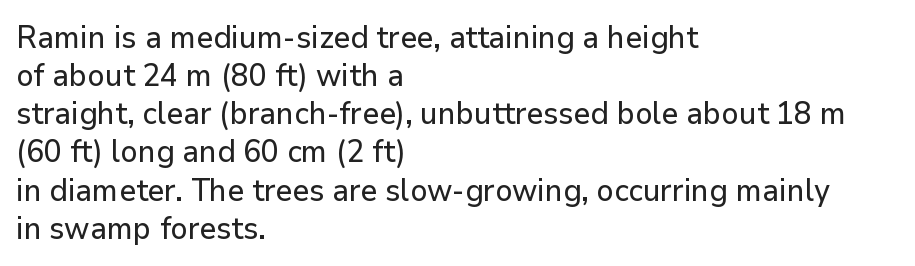
The image shows 31 px sans-serif type, upright; set left-aligned, line spacing 1.23x, normal letter spacing, not underlined; low stroke contrast and a medium x-height.
